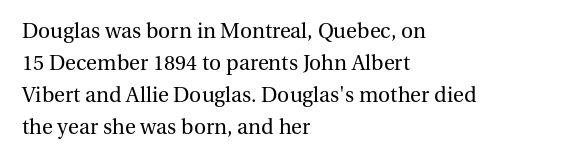
Is the block centered? No — it sits flush against the left margin. Honestly, the row spacing looks completely unremarkable. Check under the words: just untouched page. Ascenders rise straight up at ninety degrees. Nobody touched the tracking dial on this one.
